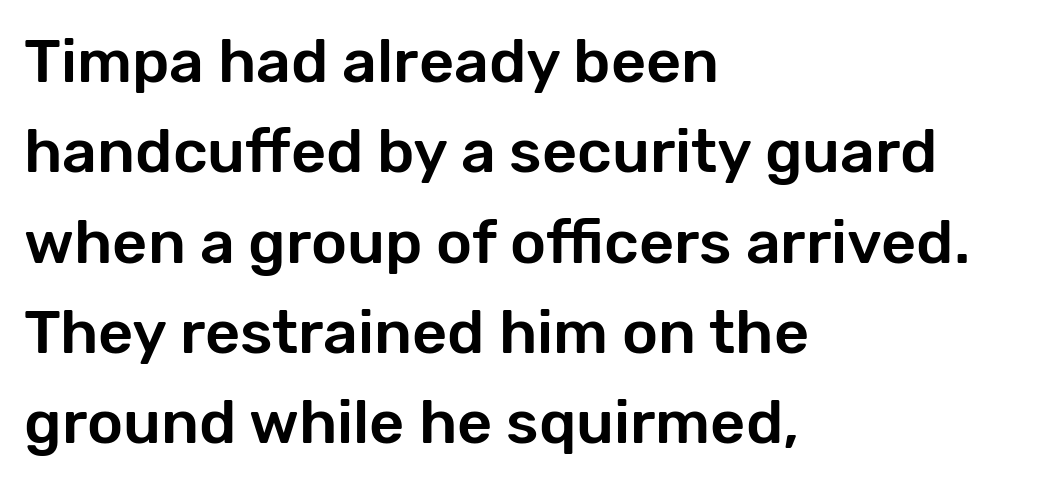
Q: Is the text italic (slanted)? A: No, it is upright.
Q: Is the typeface a serif or a sans-serif typeface? A: Sans-serif.
Q: Is the text underlined? A: No.
Q: How is the paragraph aligned? A: Left-aligned.
Q: Is the spacing between letters normal or unusually wide? A: Normal.
Q: Is the spacing between lines tight, normal or loose? A: Normal.
Q: Width (condensed, normal, or wide)? A: Normal.
Q: Stroke contrast? A: Low.
Q: x-height? A: Medium.
Q: Monospaced? A: No.
